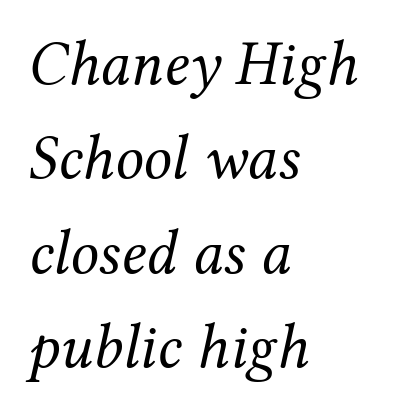
Compared with a centered layout, this one pins lines to the left instead. Notice how descenders clear the ascenders below comfortably — that's standard leading. The font is comparable to plain body text, perhaps lighter. Characters are canted at an angle relative to the baseline's perpendicular.
